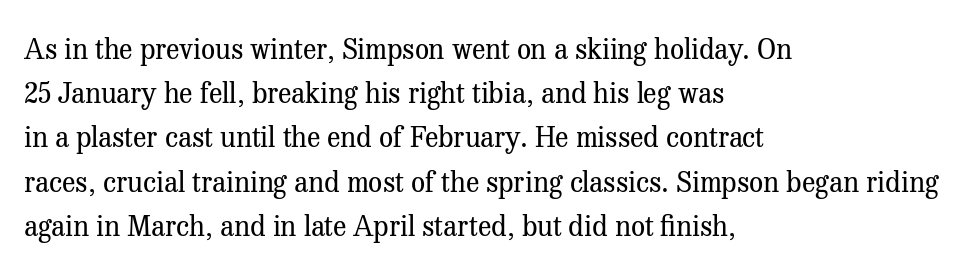
This is not heavy type; no bold has been used. Baseline-to-baseline distance is the conventional proportion of letter height. No italicization has been applied; the sample stays upright. Spacing verdict: proportional, widths tailored to each character.
